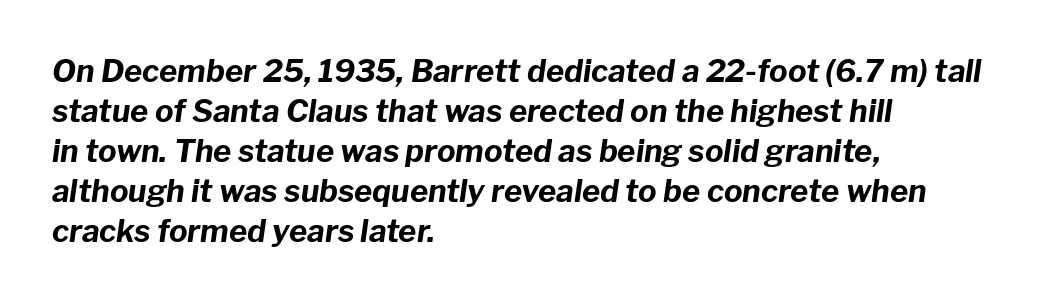
The image shows 31 px bold type, italic (leaning right); set left-aligned, normal line spacing (1.29x), normal letter spacing, not underlined; low stroke contrast and a medium x-height.
